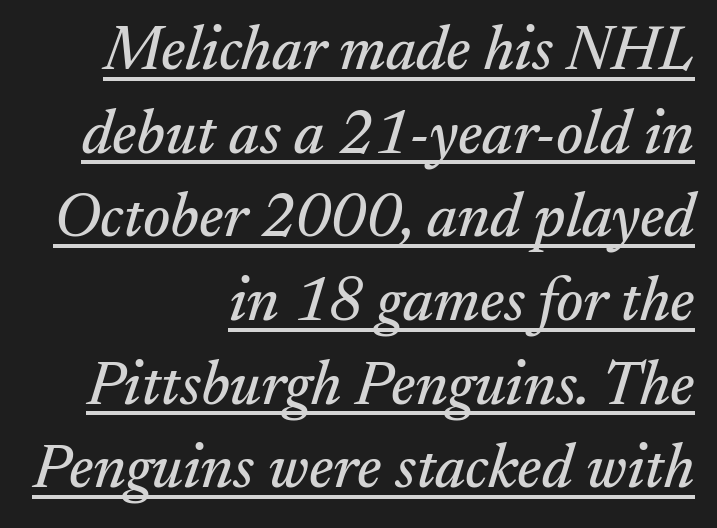
Q: Is the text italic (slanted)? A: Yes, it leans right by about 17 degrees.
Q: Is the typeface a serif or a sans-serif typeface? A: Serif.
Q: Is the text underlined? A: Yes.
Q: How is the paragraph aligned? A: Right-aligned.
Q: Is the spacing between letters normal or unusually wide? A: Normal.
Q: Is the spacing between lines tight, normal or loose? A: Normal.
Q: Width (condensed, normal, or wide)? A: Normal.
Q: Stroke contrast? A: Medium.
Q: x-height? A: Small.
Q: Monospaced? A: No.
